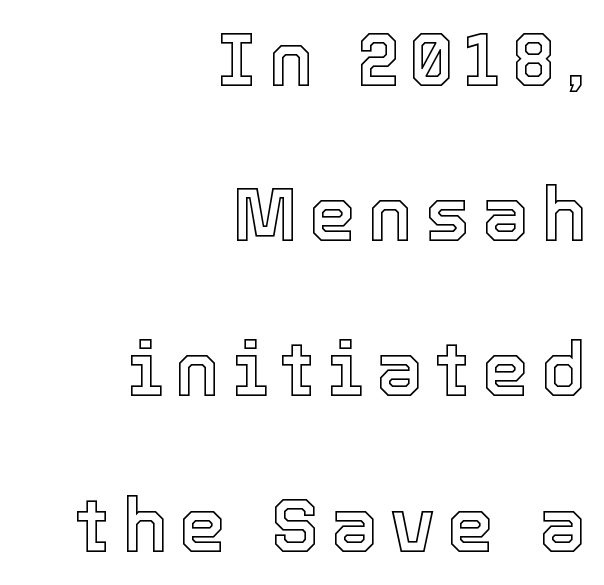
The image shows 75 px text type, upright; set right-aligned, loose line spacing (2.07x), not underlined; a medium x-height.
